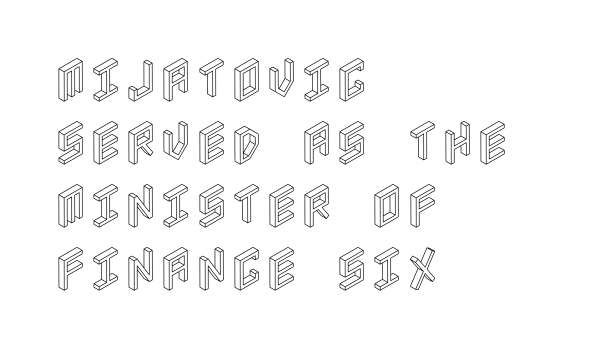
{"italic": "no", "width": "condensed", "x_height": "large", "underline": "no", "align": "left", "line_spacing": "normal", "line_spacing_ratio": 1.31, "letter_spacing": "normal", "letter_spacing_em": 0.0, "glyph_px": 48}
